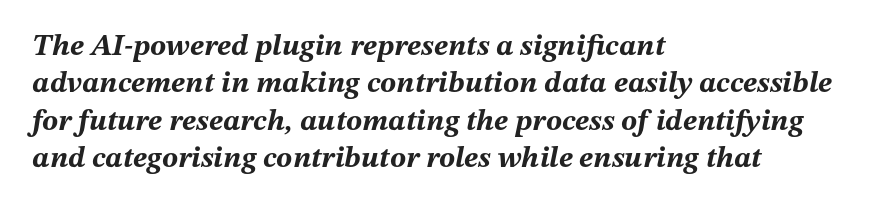
Q: Is the text bold? A: Yes.
Q: Is the text italic (slanted)? A: Yes, it leans right by about 12 degrees.
Q: Is the text underlined? A: No.
Q: How is the paragraph aligned? A: Left-aligned.
Q: Is the spacing between letters normal or unusually wide? A: Normal.
Q: Is the spacing between lines tight, normal or loose? A: Normal.
Q: Width (condensed, normal, or wide)? A: Normal.
Q: Stroke contrast? A: Medium.
Q: x-height? A: Medium.
Q: Monospaced? A: No.
